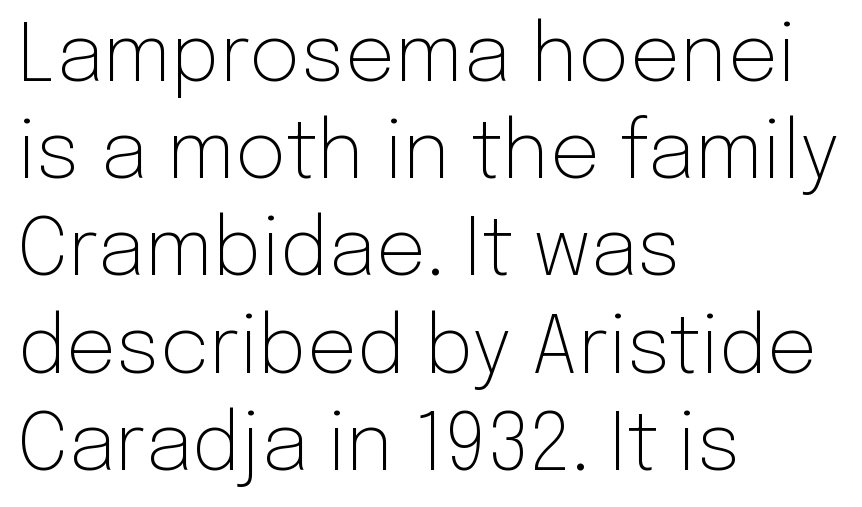
Q: Is the text bold? A: No.
Q: Is the text italic (slanted)? A: No, it is upright.
Q: Is the typeface a serif or a sans-serif typeface? A: Sans-serif.
Q: Is the text underlined? A: No.
Q: How is the paragraph aligned? A: Left-aligned.
Q: Is the spacing between letters normal or unusually wide? A: Normal.
Q: Width (condensed, normal, or wide)? A: Normal.
Q: Stroke contrast? A: Low.
Q: x-height? A: Medium.
Q: Monospaced? A: No.
